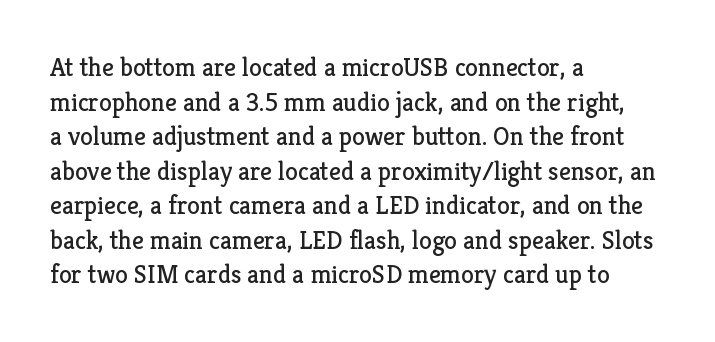
The image shows 26 px text type, upright; set left-aligned, normal line spacing (1.33x), normal letter spacing, not underlined.
